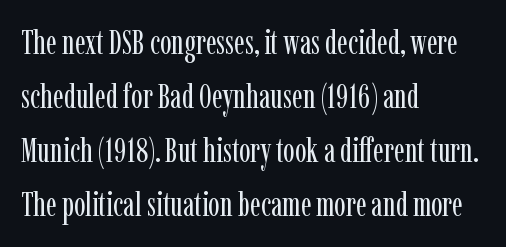
Q: Is the text bold? A: No.
Q: Is the text italic (slanted)? A: No, it is upright.
Q: Is the typeface a serif or a sans-serif typeface? A: Serif.
Q: Is the text underlined? A: No.
Q: How is the paragraph aligned? A: Left-aligned.
Q: Is the spacing between letters normal or unusually wide? A: Normal.
Q: Is the spacing between lines tight, normal or loose? A: Normal.
Q: Width (condensed, normal, or wide)? A: Condensed.
Q: Stroke contrast? A: Low.
Q: x-height? A: Medium.
Q: Monospaced? A: No.
